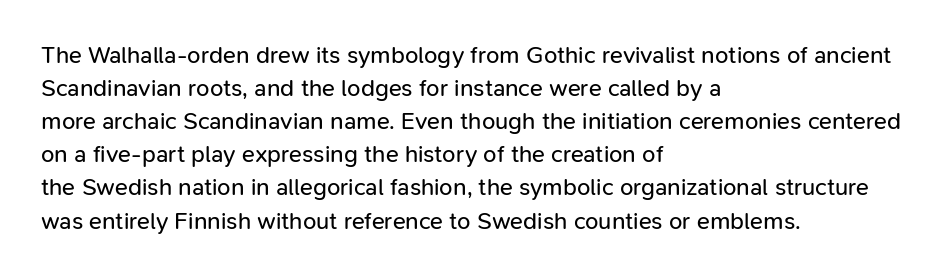
Q: Is the text bold? A: No.
Q: Is the text italic (slanted)? A: No, it is upright.
Q: Is the text underlined? A: No.
Q: How is the paragraph aligned? A: Left-aligned.
Q: Is the spacing between letters normal or unusually wide? A: Normal.
Q: Is the spacing between lines tight, normal or loose? A: Normal.
